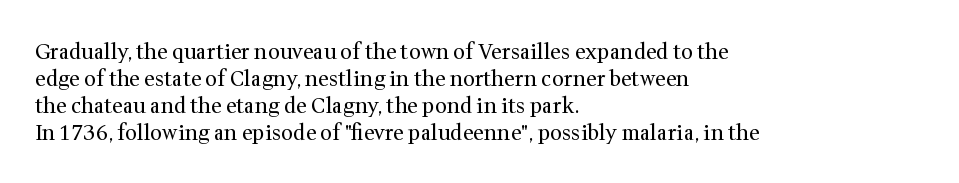
{"italic": "no", "bold": "no", "underline": "no", "align": "left", "line_spacing": "normal", "line_spacing_ratio": 1.28, "letter_spacing": "normal", "letter_spacing_em": 0.0, "glyph_px": 21}
